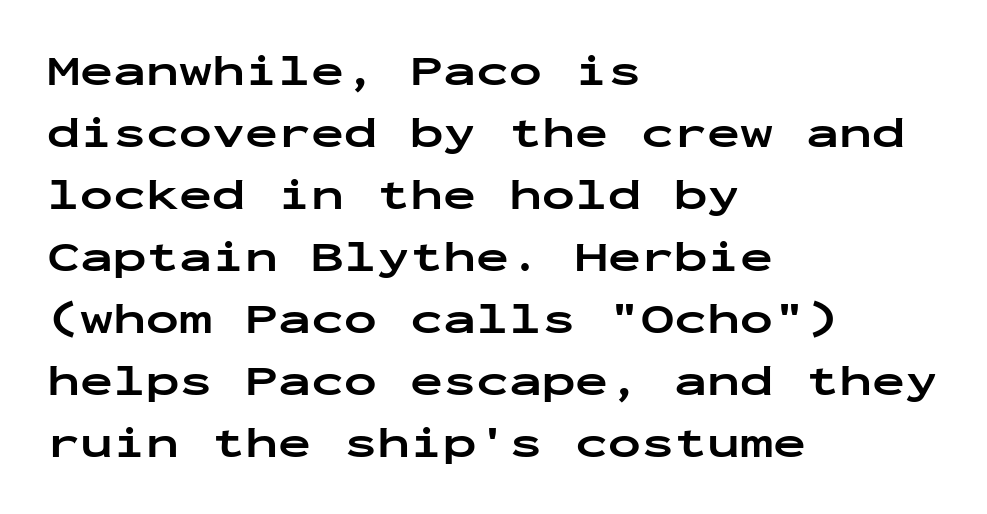
The image shows 44 px bold, wide sans-serif type, upright, monospaced; set left-aligned, normal line spacing (1.41x), normal letter spacing, not underlined; low stroke contrast and a medium x-height.
